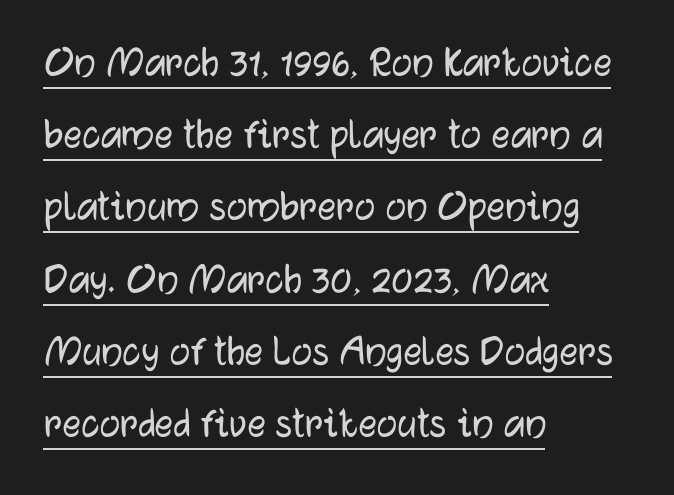
Q: Is the text italic (slanted)? A: No, it is upright.
Q: Is the typeface a serif or a sans-serif typeface? A: Sans-serif.
Q: Is the text underlined? A: Yes.
Q: How is the paragraph aligned? A: Left-aligned.
Q: Is the spacing between letters normal or unusually wide? A: Normal.
Q: Is the spacing between lines tight, normal or loose? A: Normal.
Q: Width (condensed, normal, or wide)? A: Normal.
Q: Stroke contrast? A: Low.
Q: x-height? A: Medium.
Q: Monospaced? A: No.
